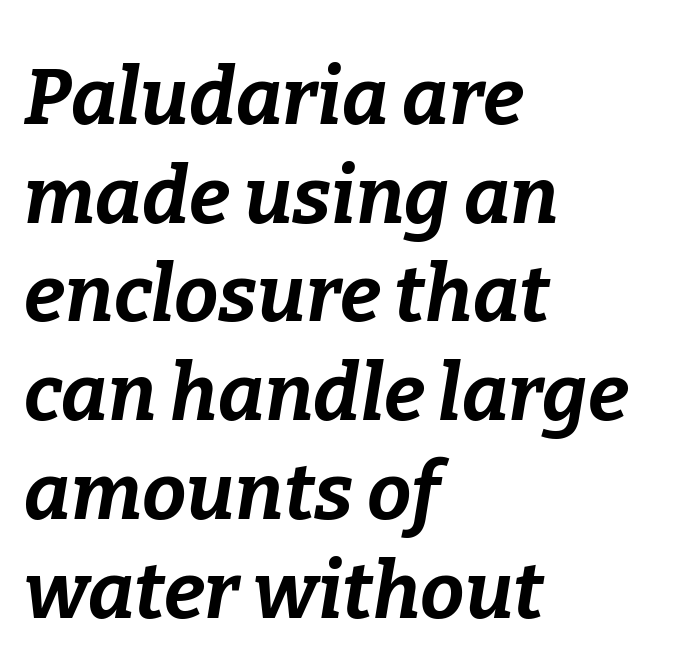
{"italic": "yes", "lean": "right", "slant_degrees": 9, "bold": "yes", "weight": "bold", "width": "normal", "stroke_contrast": "low", "x_height": "medium", "monospaced": "no", "underline": "no", "align": "left", "line_spacing": "normal", "line_spacing_ratio": 1.25, "letter_spacing": "normal", "letter_spacing_em": 0.0, "glyph_px": 79}
